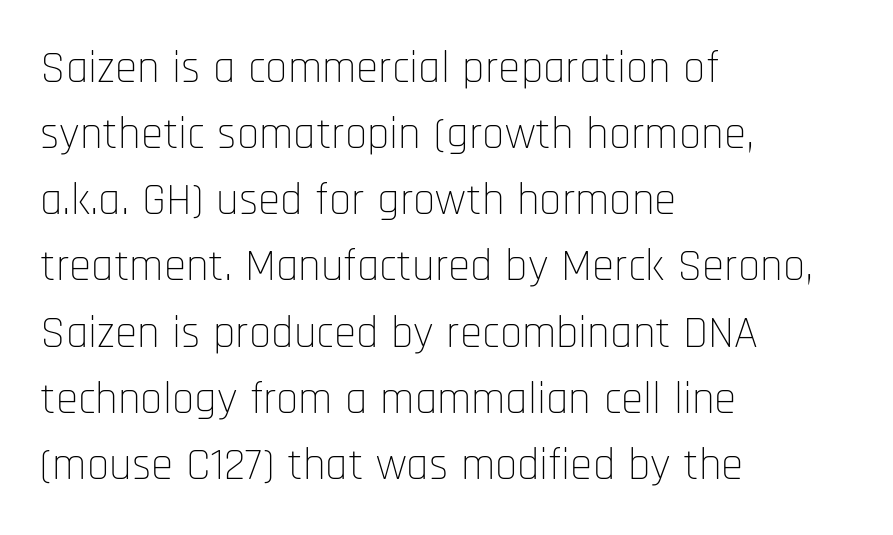
Leading: standard. Ordinary non-slanted type is in use. Observe the absence of serifs on each vertical stroke in this sample. You could not count columns in this text — the font is proportionally spaced. Letters rest on an invisible, unmarked baseline.
